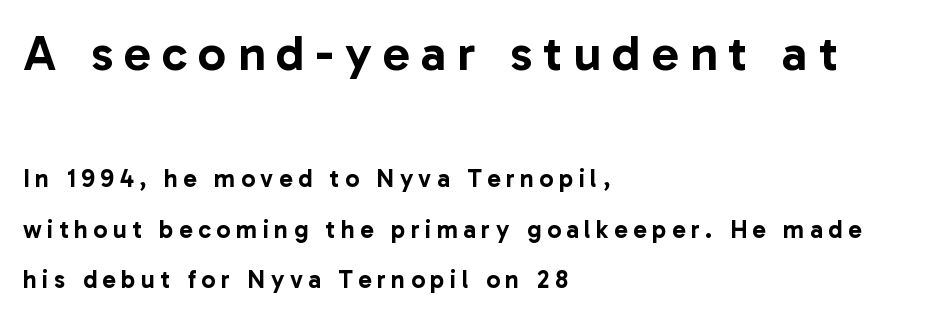
Q: Is the text italic (slanted)? A: No, it is upright.
Q: Is the typeface a serif or a sans-serif typeface? A: Sans-serif.
Q: Is the text underlined? A: No.
Q: How is the paragraph aligned? A: Left-aligned.
Q: Is the spacing between letters normal or unusually wide? A: Unusually wide.
Q: Is the spacing between lines tight, normal or loose? A: Loose.
Q: Which block of text is set in a larger size, the first (top) or the second (bottom)? A: The first (top) one.
Q: Width (condensed, normal, or wide)? A: Normal.
Q: Stroke contrast? A: Low.
Q: x-height? A: Medium.
Q: Monospaced? A: No.
